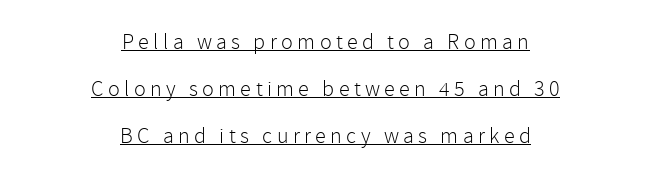
The image shows 22 px text type, upright; set centered, loose line spacing (2.13x), unusually wide letter spacing (+0.2 em), underlined.
